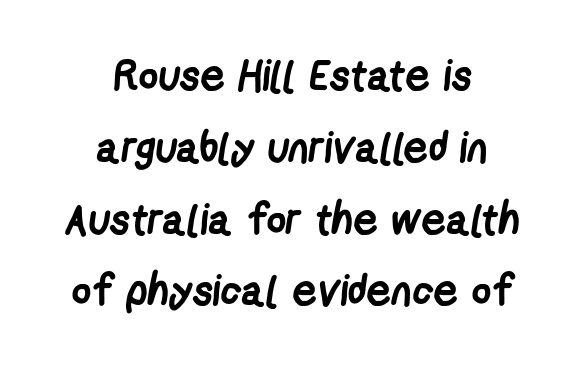
The image shows 43 px semibold, condensed sans-serif type; set centered, normal line spacing (1.67x), normal letter spacing, not underlined; low stroke contrast and a medium x-height.
